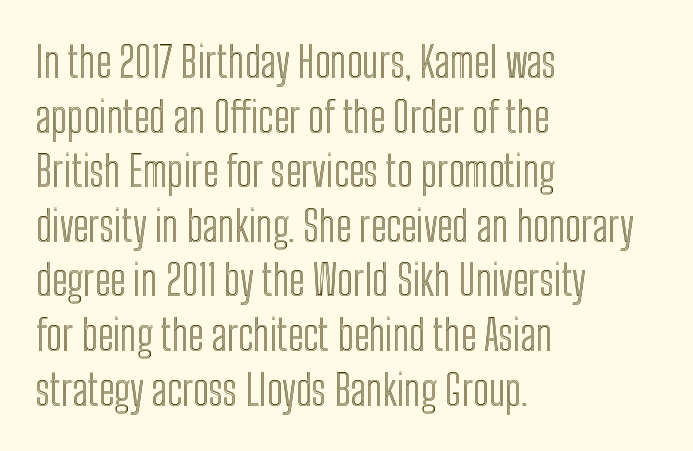
{"italic": "no", "width": "condensed", "x_height": "medium", "monospaced": "no", "underline": "no", "align": "left", "line_spacing": "normal", "line_spacing_ratio": 1.3, "letter_spacing": "normal", "letter_spacing_em": 0.0, "glyph_px": 42}
